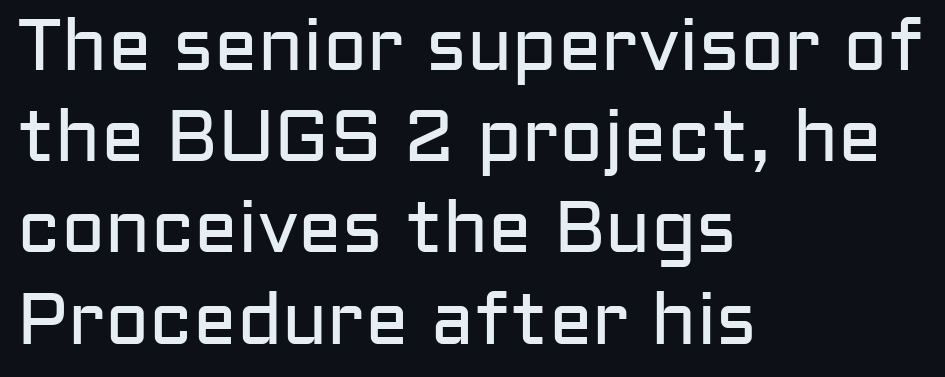
Q: Is the text bold? A: No.
Q: Is the text italic (slanted)? A: No, it is upright.
Q: Is the typeface a serif or a sans-serif typeface? A: Sans-serif.
Q: Is the text underlined? A: No.
Q: How is the paragraph aligned? A: Left-aligned.
Q: Is the spacing between letters normal or unusually wide? A: Normal.
Q: Is the spacing between lines tight, normal or loose? A: Normal.
Q: Width (condensed, normal, or wide)? A: Normal.
Q: Stroke contrast? A: Low.
Q: x-height? A: Medium.
Q: Monospaced? A: No.
